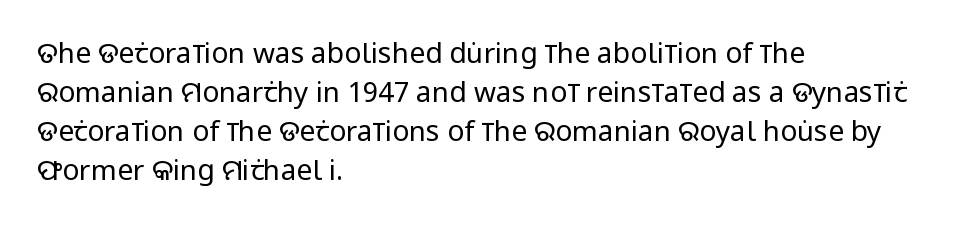
The letters advance in unequal steps, a hallmark of proportional type. Bare-footed words on every line. No heavy texture on the line: the type isn't bold. The face used here is rendered with its standard letterfit. Regarding serifs, this sample does without them.
